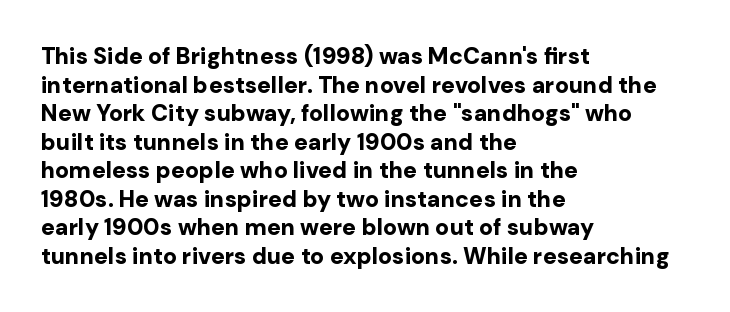
Every character sits straight up, as roman type does. Stroke thickness is high; the sample reads as a true bold. Inter-character spacing is left at the font's built-in metrics. Casual observation: everything's shoved over to the left. The specimen omits any rule beneath the text block's lines.
